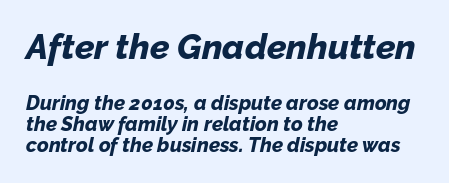
The image shows 35 px bold type, italic (leaning right); set left-aligned, tight line spacing (1.05x), normal letter spacing, not underlined; the first (top) block is 1.75x larger; low stroke contrast and a medium x-height.
